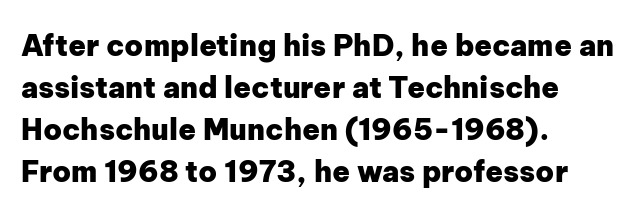
Q: Is the text bold? A: Yes.
Q: Is the text italic (slanted)? A: No, it is upright.
Q: Is the typeface a serif or a sans-serif typeface? A: Sans-serif.
Q: Is the text underlined? A: No.
Q: How is the paragraph aligned? A: Left-aligned.
Q: Is the spacing between letters normal or unusually wide? A: Normal.
Q: Is the spacing between lines tight, normal or loose? A: Normal.
Q: Width (condensed, normal, or wide)? A: Normal.
Q: Stroke contrast? A: Low.
Q: x-height? A: Medium.
Q: Monospaced? A: No.
